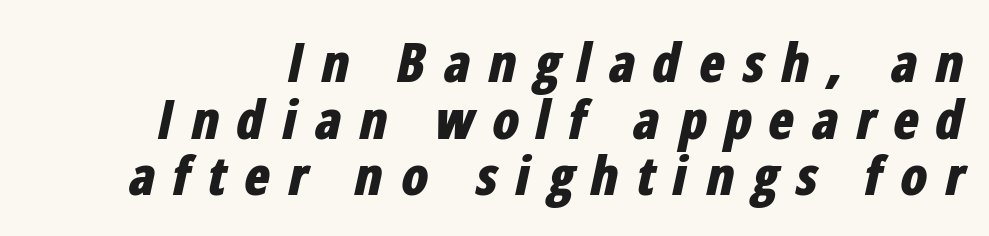
Q: Is the text bold? A: Yes.
Q: Is the text italic (slanted)? A: Yes, it leans right by about 12 degrees.
Q: Is the text underlined? A: No.
Q: Is the spacing between letters normal or unusually wide? A: Unusually wide.
Q: Is the spacing between lines tight, normal or loose? A: Tight.
Q: Width (condensed, normal, or wide)? A: Condensed.
Q: Stroke contrast? A: Low.
Q: x-height? A: Medium.
Q: Monospaced? A: No.
